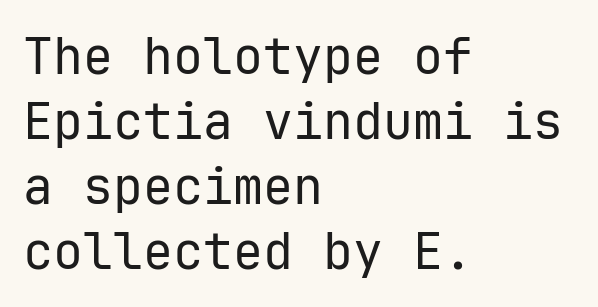
Q: Is the text bold? A: No.
Q: Is the text italic (slanted)? A: No, it is upright.
Q: Is the typeface a serif or a sans-serif typeface? A: Sans-serif.
Q: Is the text underlined? A: No.
Q: How is the paragraph aligned? A: Left-aligned.
Q: Is the spacing between letters normal or unusually wide? A: Normal.
Q: Is the spacing between lines tight, normal or loose? A: Normal.
Q: Width (condensed, normal, or wide)? A: Normal.
Q: Stroke contrast? A: Low.
Q: x-height? A: Medium.
Q: Monospaced? A: Yes.
